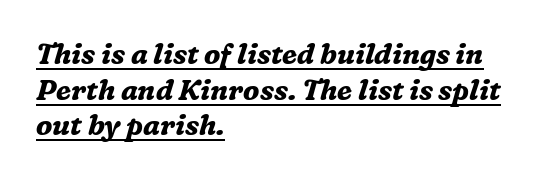
Q: Is the text bold? A: Yes.
Q: Is the text italic (slanted)? A: Yes, it leans right by about 16 degrees.
Q: Is the typeface a serif or a sans-serif typeface? A: Serif.
Q: Is the text underlined? A: Yes.
Q: How is the paragraph aligned? A: Left-aligned.
Q: Is the spacing between letters normal or unusually wide? A: Normal.
Q: Is the spacing between lines tight, normal or loose? A: Normal.
Q: Width (condensed, normal, or wide)? A: Normal.
Q: Stroke contrast? A: Medium.
Q: x-height? A: Medium.
Q: Monospaced? A: No.
